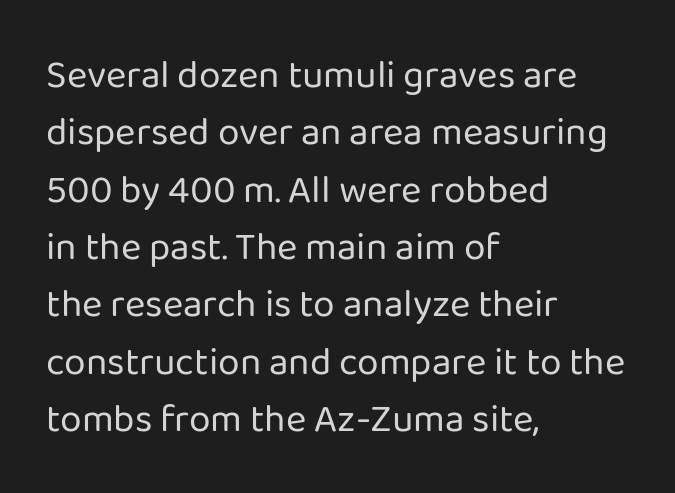
The vertical gap from one line to the next is medium. In terms of letterspacing, this is plain default setting. Grotesque or geometric, the face here clearly has no serifs. The font sits on the lighter half of the weight spectrum, regular included. The words here are not underlined.
